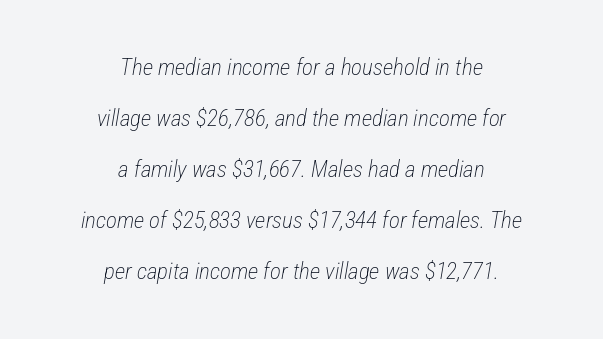
Q: Is the text bold? A: No.
Q: Is the text italic (slanted)? A: Yes, it leans right by about 12 degrees.
Q: Is the text underlined? A: No.
Q: How is the paragraph aligned? A: Centered.
Q: Is the spacing between letters normal or unusually wide? A: Normal.
Q: Is the spacing between lines tight, normal or loose? A: Loose.
